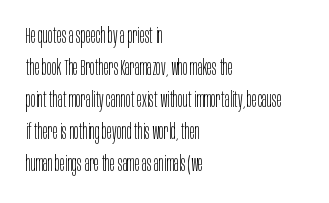
The image shows 21 px text type, upright; set left-aligned, normal line spacing (1.52x), normal letter spacing, not underlined.
